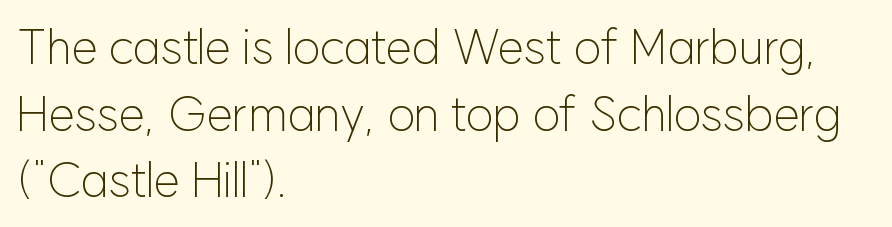
The image shows 48 px light sans-serif type, upright; set left-aligned, normal line spacing (1.39x), normal letter spacing, not underlined; low stroke contrast and a medium x-height.
